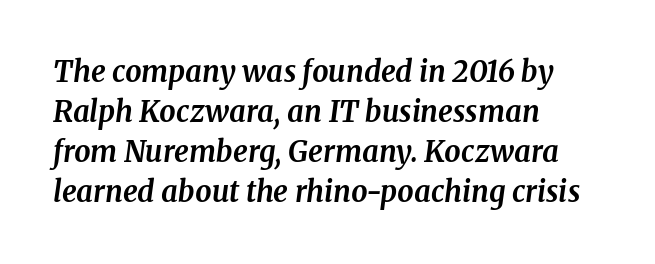
The image shows 29 px bold serif type, italic (leaning right); set left-aligned, normal line spacing (1.38x), normal letter spacing, not underlined; medium stroke contrast and a medium x-height.
